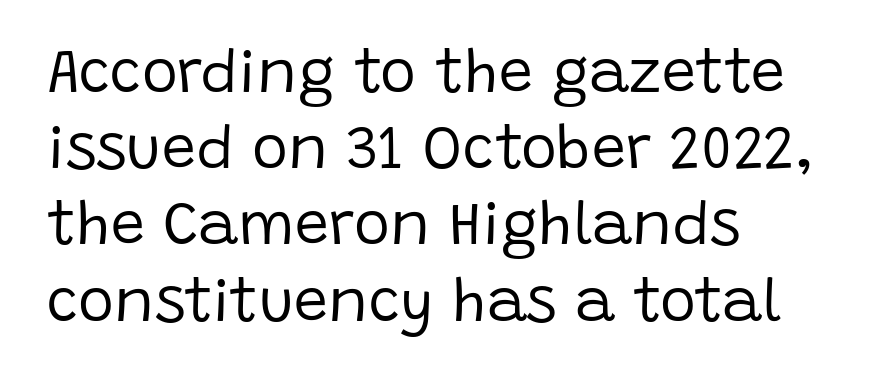
The image shows 61 px regular-weight sans-serif type, upright; set left-aligned, normal line spacing (1.25x), normal letter spacing, not underlined; low stroke contrast and a large x-height.
